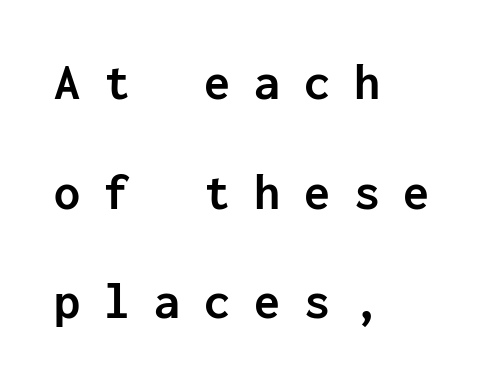
{"serif": "no", "italic": "no", "bold": "yes", "weight": "semibold", "width": "normal", "stroke_contrast": "low", "x_height": "medium", "monospaced": "yes", "underline": "no", "align": "left", "line_spacing": "loose", "line_spacing_ratio": 2.11, "letter_spacing": "wide", "letter_spacing_em": 0.46, "glyph_px": 52}
